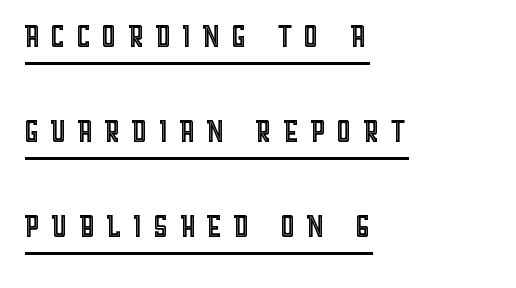
{"italic": "no", "width": "condensed", "x_height": "large", "monospaced": "no", "underline": "yes", "align": "left", "line_spacing": "loose", "line_spacing_ratio": 2.32, "letter_spacing": "wide", "letter_spacing_em": 0.23, "glyph_px": 41}
